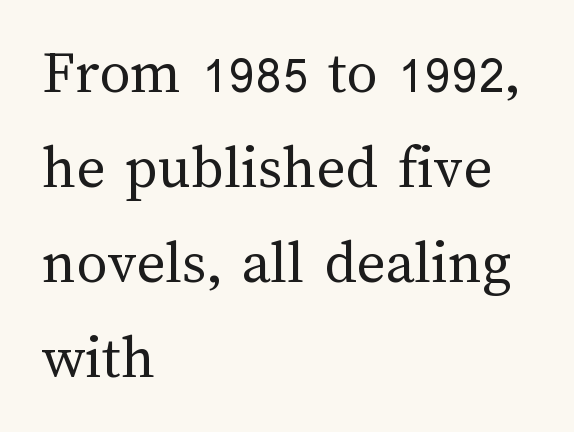
It's the straight-up-and-down kind of type. Standard letterfit; no display-style spreading of the glyphs. The area under the type is left untouched. Looks like regular typesetting: each glyph gets only the width it needs.
